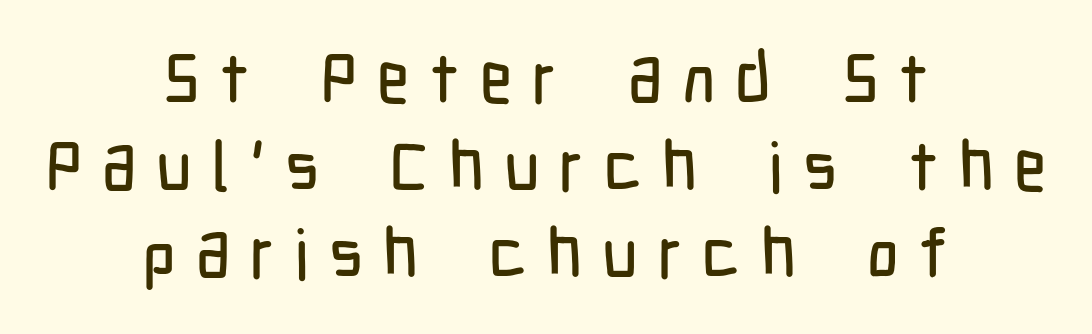
Q: Is the text italic (slanted)? A: No, it is upright.
Q: Is the typeface a serif or a sans-serif typeface? A: Sans-serif.
Q: Is the text underlined? A: No.
Q: How is the paragraph aligned? A: Centered.
Q: Is the spacing between letters normal or unusually wide? A: Unusually wide.
Q: Is the spacing between lines tight, normal or loose? A: Normal.
Q: Width (condensed, normal, or wide)? A: Condensed.
Q: Stroke contrast? A: Low.
Q: x-height? A: Medium.
Q: Monospaced? A: No.
